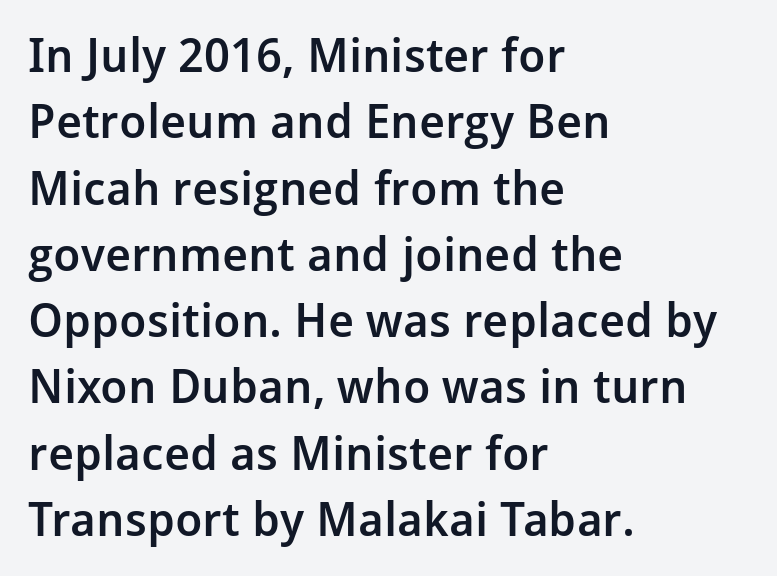
The image shows 47 px semibold sans-serif type, upright; set left-aligned, normal line spacing (1.41x), normal letter spacing, not underlined; low stroke contrast and a medium x-height.
